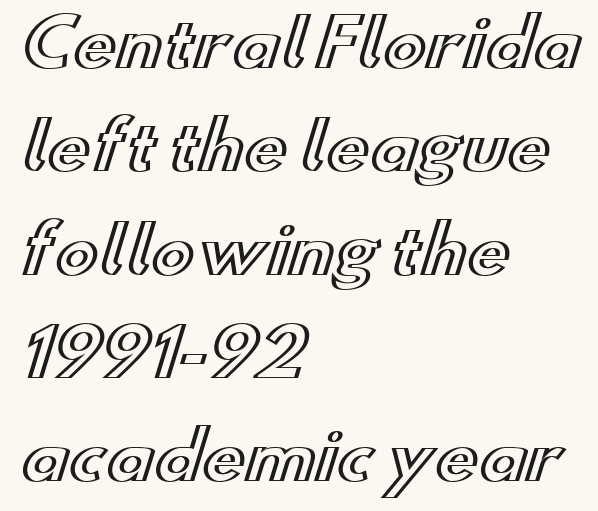
The image shows 65 px wide type; set left-aligned, normal line spacing (1.59x), normal letter spacing, not underlined; a small x-height.
